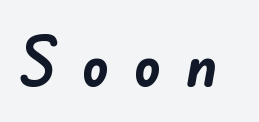
Q: Is the text bold? A: Yes.
Q: Is the typeface a serif or a sans-serif typeface? A: Sans-serif.
Q: Is the text underlined? A: No.
Q: Is the spacing between letters normal or unusually wide? A: Unusually wide.
Q: Width (condensed, normal, or wide)? A: Normal.
Q: Stroke contrast? A: Low.
Q: x-height? A: Small.
Q: Monospaced? A: No.
